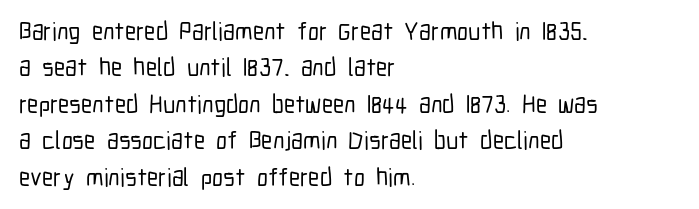
Q: Is the text italic (slanted)? A: No, it is upright.
Q: Is the text underlined? A: No.
Q: How is the paragraph aligned? A: Left-aligned.
Q: Is the spacing between letters normal or unusually wide? A: Normal.
Q: Is the spacing between lines tight, normal or loose? A: Normal.
